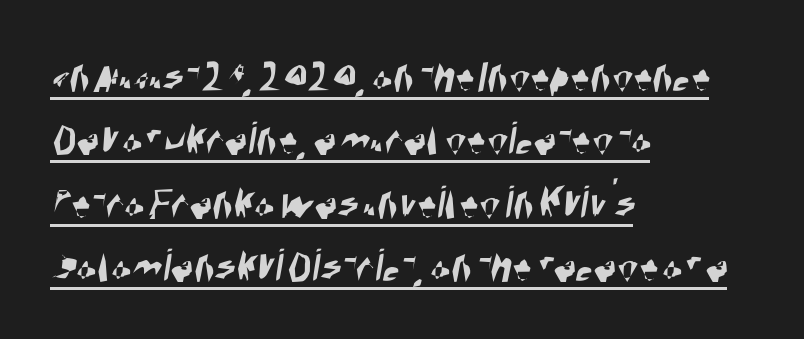
{"serif": "no", "width": "condensed", "stroke_contrast": "high", "x_height": "large", "monospaced": "no", "underline": "yes", "align": "left", "line_spacing": "normal", "line_spacing_ratio": 1.32, "letter_spacing": "normal", "letter_spacing_em": 0.0, "glyph_px": 48}
